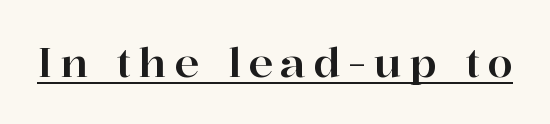
The image shows 41 px serif type, upright; set underlined; high stroke contrast and a medium x-height.
